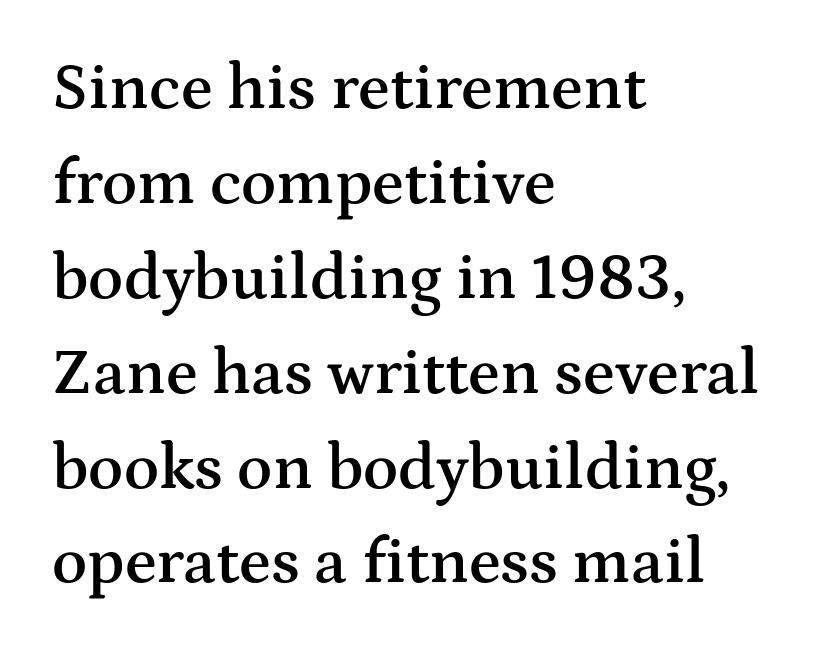
As a designer I'd log this as weight 600, semibold. Reading down the column, the eye jumps a familiar distance to each next line. The specimen reads as upright at a glance. Varying glyph widths throughout — classic text-font behaviour.
